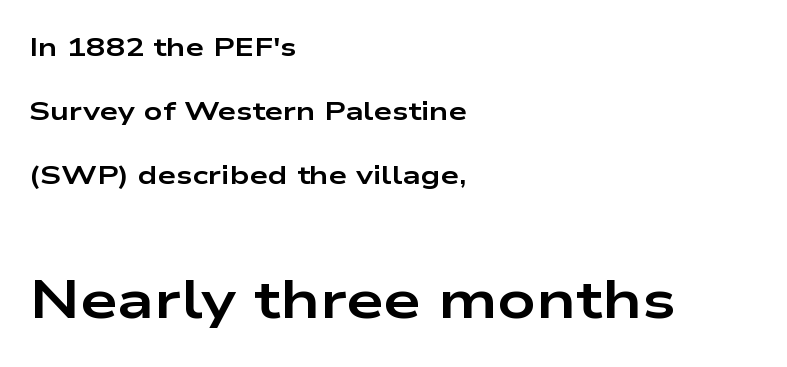
Proportional: the letters do not fall into vertical columns. Lines of text with bare space underneath. Inter-character spacing is left at the font's built-in metrics. Whoever set this chose breathing room over compactness in the vertical rhythm.
